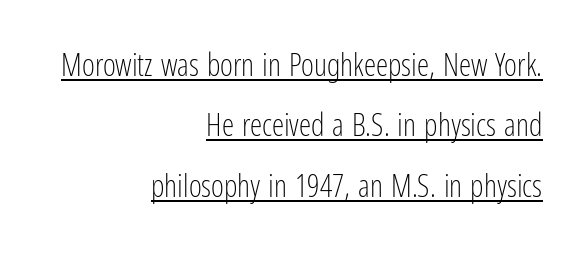
Q: Is the text bold? A: No.
Q: Is the text italic (slanted)? A: No, it is upright.
Q: Is the typeface a serif or a sans-serif typeface? A: Sans-serif.
Q: Is the text underlined? A: Yes.
Q: How is the paragraph aligned? A: Right-aligned.
Q: Is the spacing between letters normal or unusually wide? A: Normal.
Q: Is the spacing between lines tight, normal or loose? A: Loose.
Q: Width (condensed, normal, or wide)? A: Condensed.
Q: Stroke contrast? A: Low.
Q: x-height? A: Medium.
Q: Monospaced? A: No.
